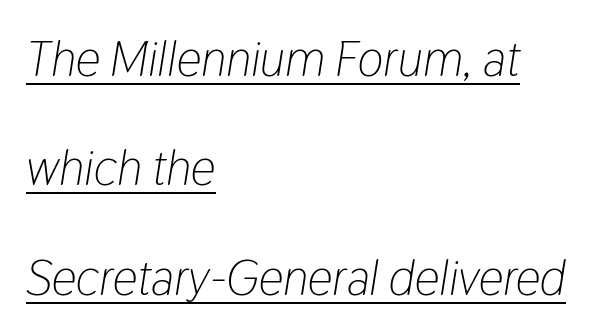
Q: Is the text bold? A: No.
Q: Is the text italic (slanted)? A: Yes, it leans right by about 9 degrees.
Q: Is the text underlined? A: Yes.
Q: How is the paragraph aligned? A: Left-aligned.
Q: Is the spacing between letters normal or unusually wide? A: Normal.
Q: Is the spacing between lines tight, normal or loose? A: Loose.
Q: Width (condensed, normal, or wide)? A: Condensed.
Q: Stroke contrast? A: Low.
Q: x-height? A: Medium.
Q: Monospaced? A: No.
